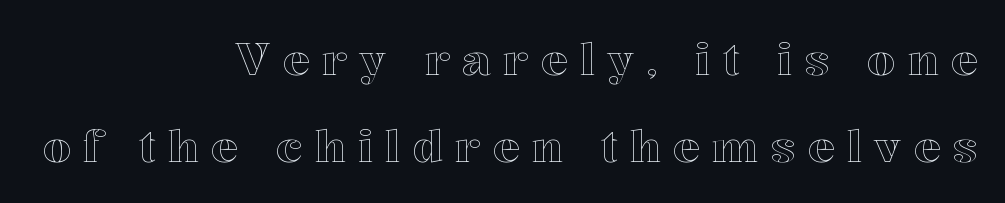
Q: Is the text italic (slanted)? A: No, it is upright.
Q: Is the text underlined? A: No.
Q: How is the paragraph aligned? A: Right-aligned.
Q: Is the spacing between letters normal or unusually wide? A: Unusually wide.
Q: Is the spacing between lines tight, normal or loose? A: Loose.
Q: Width (condensed, normal, or wide)? A: Normal.
Q: x-height? A: Medium.
Q: Monospaced? A: No.
